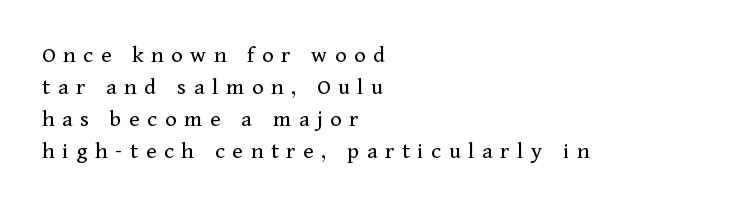
The image shows 24 px text type, upright; set left-aligned, normal line spacing (1.33x), unusually wide letter spacing (+0.32 em), not underlined.
